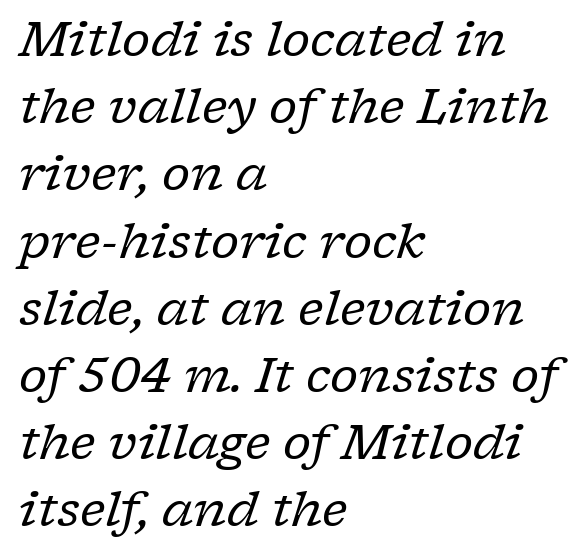
The image shows 48 px regular-weight serif type, italic (leaning right); set left-aligned, normal line spacing (1.4x), normal letter spacing, not underlined; low stroke contrast and a medium x-height.
